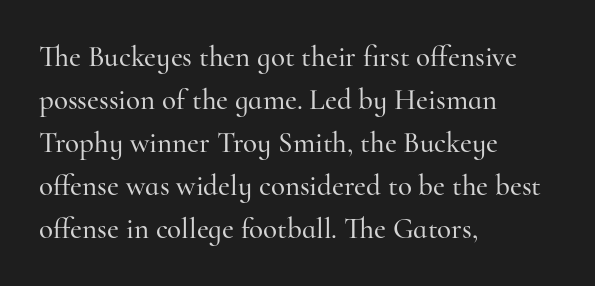
The image shows 29 px serif type, upright; set left-aligned, normal line spacing (1.48x), normal letter spacing, not underlined; high stroke contrast and a small x-height.
